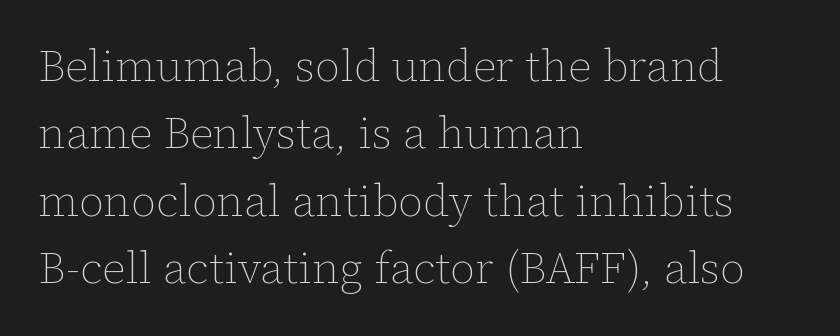
{"italic": "no", "bold": "no", "weight": "thin", "width": "normal", "stroke_contrast": "low", "x_height": "medium", "monospaced": "no", "underline": "no", "align": "left", "line_spacing": "normal", "line_spacing_ratio": 1.53, "letter_spacing": "normal", "letter_spacing_em": 0.0, "glyph_px": 44}
